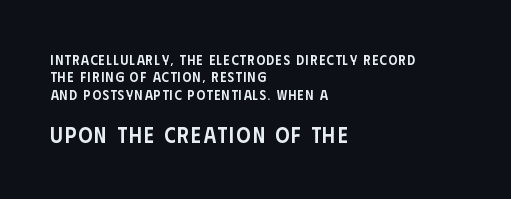
{"italic": "no", "bold": "semi", "underline": "no", "align": "left", "line_spacing": "normal", "line_spacing_ratio": 1.25, "larger_block": "second", "size_ratio": 1.57, "glyph_px": 22}
